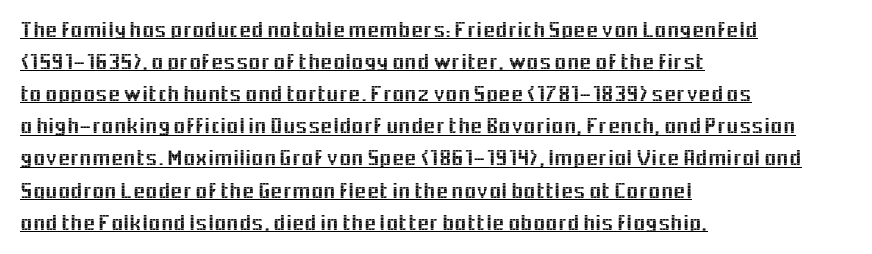
{"italic": "no", "underline": "yes", "align": "left", "line_spacing": "normal", "line_spacing_ratio": 1.46, "letter_spacing": "normal", "letter_spacing_em": 0.0, "glyph_px": 22}
